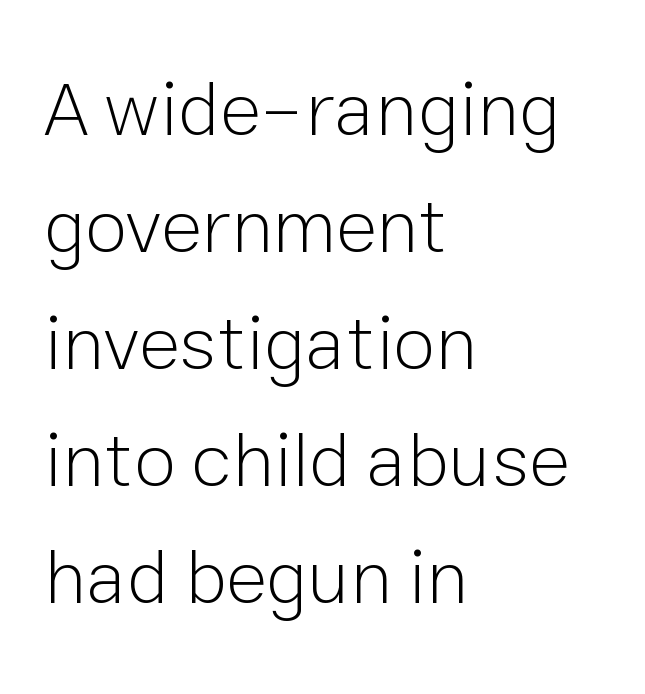
The image shows 77 px light sans-serif type, upright; set left-aligned, normal line spacing (1.52x), normal letter spacing, not underlined; low stroke contrast and a medium x-height.
